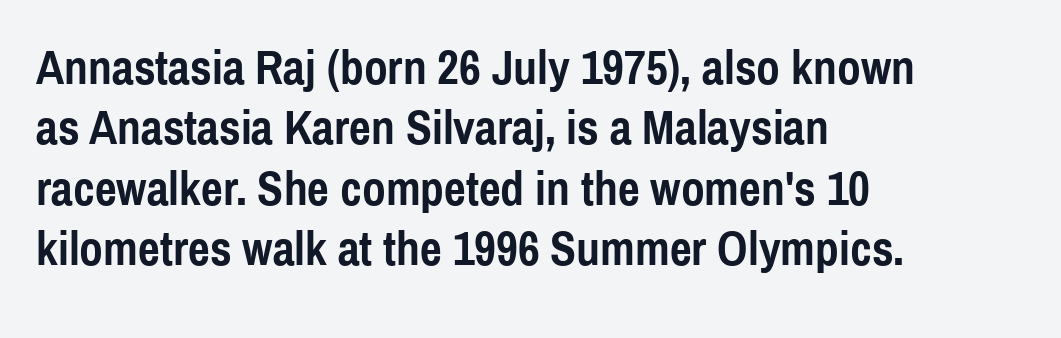
{"serif": "no", "italic": "no", "bold": "yes", "weight": "semibold", "width": "condensed", "x_height": "medium", "monospaced": "no", "underline": "no", "align": "left", "line_spacing": "normal", "line_spacing_ratio": 1.26, "letter_spacing": "normal", "letter_spacing_em": 0.0, "glyph_px": 48}
